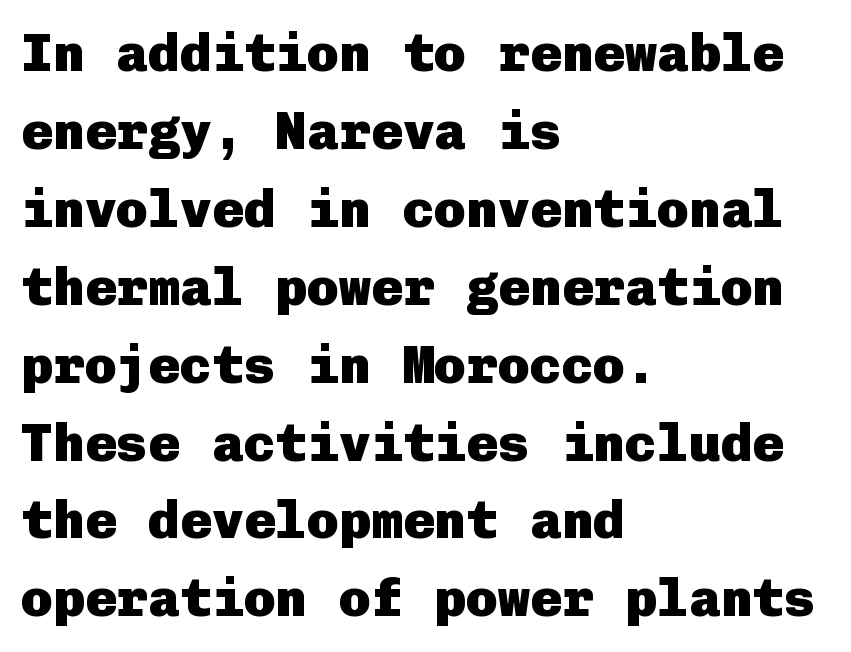
Q: Is the text bold? A: Yes.
Q: Is the text italic (slanted)? A: No, it is upright.
Q: Is the typeface a serif or a sans-serif typeface? A: Sans-serif.
Q: Is the text underlined? A: No.
Q: How is the paragraph aligned? A: Left-aligned.
Q: Is the spacing between letters normal or unusually wide? A: Normal.
Q: Is the spacing between lines tight, normal or loose? A: Normal.
Q: Width (condensed, normal, or wide)? A: Normal.
Q: Stroke contrast? A: Low.
Q: x-height? A: Medium.
